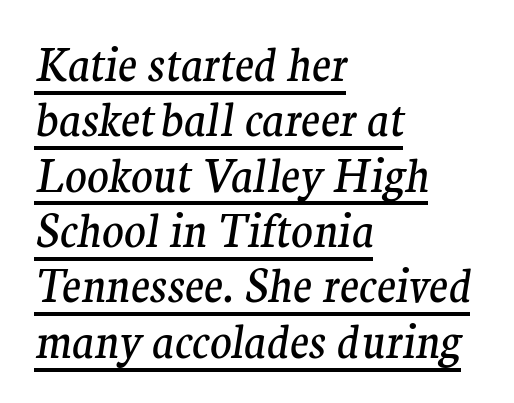
{"serif": "yes", "italic": "yes", "lean": "right", "slant_degrees": 9, "bold": "no", "weight": "regular", "width": "normal", "stroke_contrast": "medium", "x_height": "medium", "monospaced": "no", "underline": "yes", "align": "left", "line_spacing_ratio": 1.23, "letter_spacing": "normal", "letter_spacing_em": 0.0, "glyph_px": 45}
